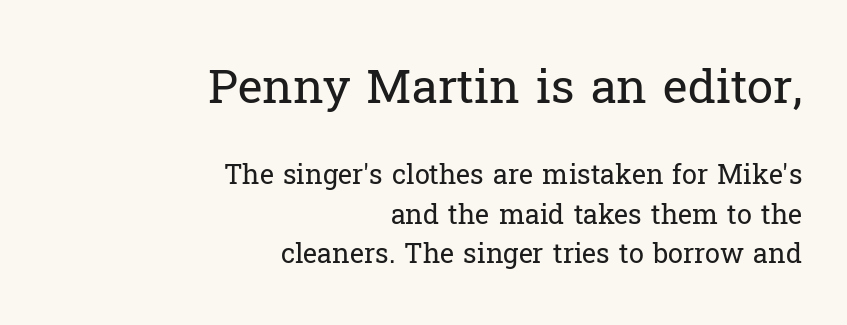
I'd call this a serif setting — the letters wear small feet. Size hierarchy here favors the leading block over the trailing one. Notice how descenders clear the ascenders below comfortably — that's standard leading. It's the straight-up-and-down kind of type.
